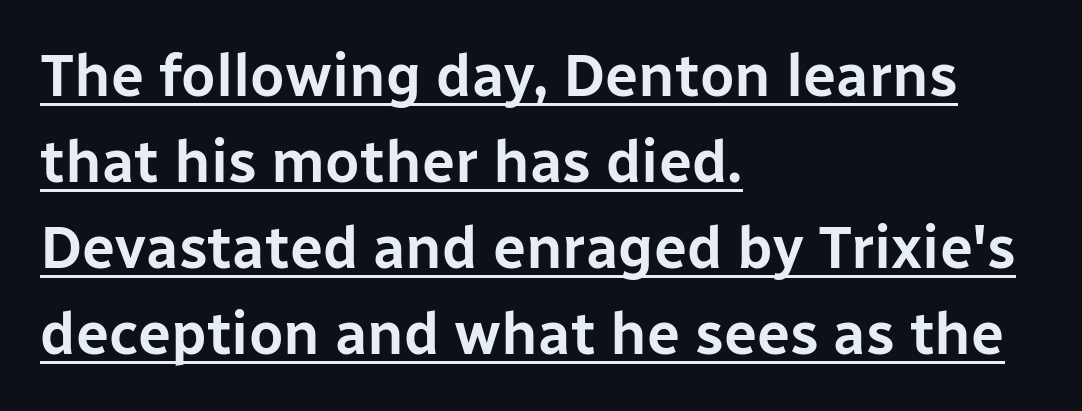
The image shows 59 px sans-serif type, upright; set left-aligned, normal line spacing (1.46x), normal letter spacing, underlined; low stroke contrast and a medium x-height.
